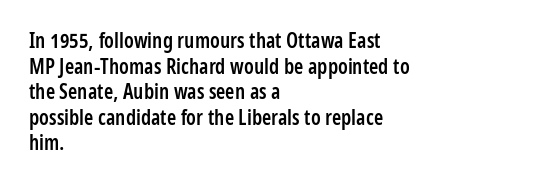
Q: Is the text bold? A: Semi-bold.
Q: Is the text italic (slanted)? A: No, it is upright.
Q: Is the text underlined? A: No.
Q: How is the paragraph aligned? A: Left-aligned.
Q: Is the spacing between letters normal or unusually wide? A: Normal.
